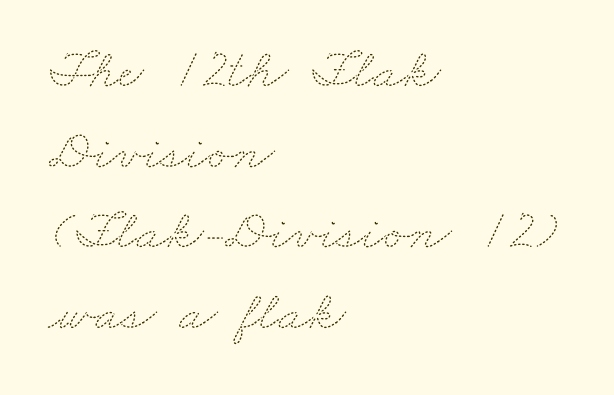
The image shows 56 px thin, wide type; set left-aligned, normal line spacing (1.44x), normal letter spacing, not underlined; medium stroke contrast and a small x-height.
